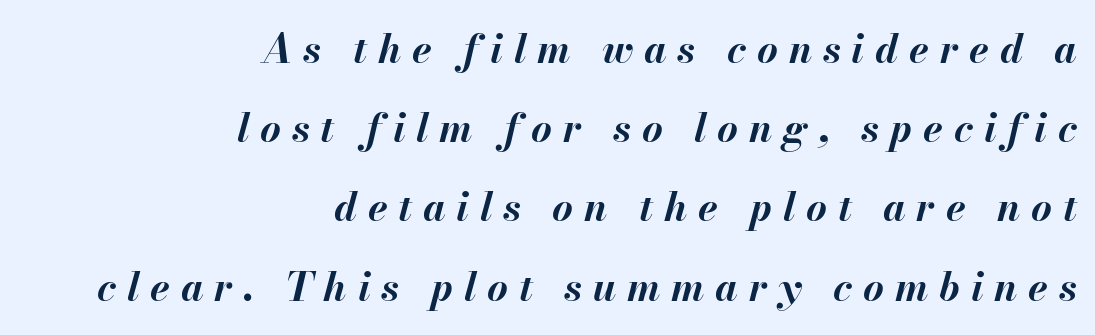
The image shows 40 px bold type, italic (leaning right); set right-aligned, loose line spacing (1.98x), unusually wide letter spacing (+0.27 em), not underlined; medium stroke contrast and a small x-height.
